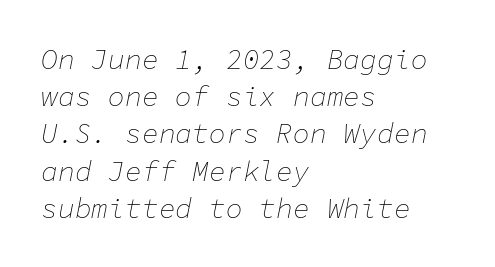
{"italic": "yes", "lean": "right", "slant_degrees": 11, "bold": "no", "weight": "thin", "width": "normal", "stroke_contrast": "low", "x_height": "medium", "monospaced": "yes", "underline": "no", "align": "left", "line_spacing": "normal", "line_spacing_ratio": 1.33, "letter_spacing": "normal", "letter_spacing_em": 0.0, "glyph_px": 28}
